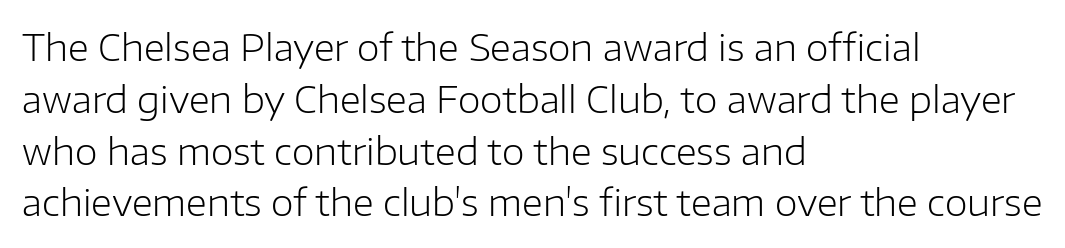
{"serif": "no", "italic": "no", "bold": "no", "weight": "light", "width": "normal", "stroke_contrast": "low", "x_height": "medium", "monospaced": "no", "underline": "no", "align": "left", "line_spacing": "normal", "line_spacing_ratio": 1.4, "letter_spacing": "normal", "letter_spacing_em": 0.0, "glyph_px": 37}
